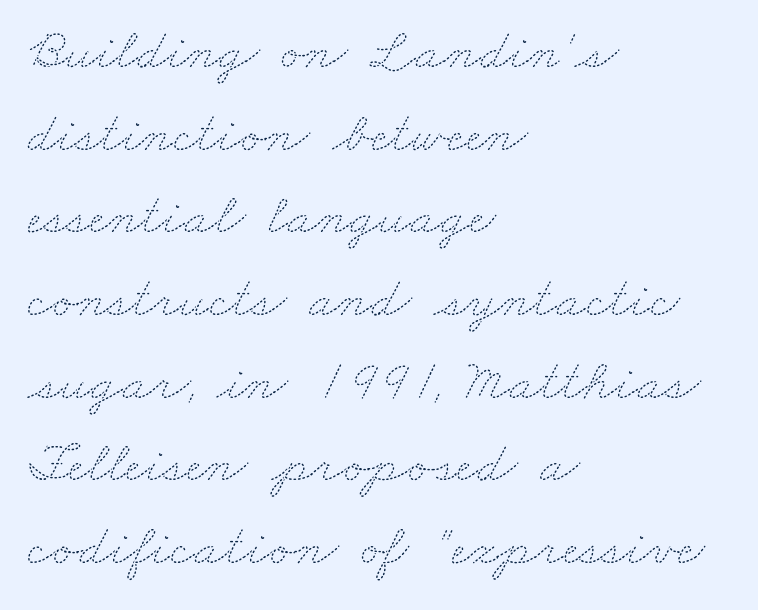
Q: Is the text bold? A: No.
Q: Is the text underlined? A: No.
Q: How is the paragraph aligned? A: Left-aligned.
Q: Is the spacing between letters normal or unusually wide? A: Normal.
Q: Is the spacing between lines tight, normal or loose? A: Normal.
Q: Width (condensed, normal, or wide)? A: Wide.
Q: Stroke contrast? A: Medium.
Q: x-height? A: Small.
Q: Monospaced? A: No.
